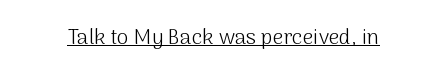
The image shows 21 px text type, upright; set normal letter spacing, underlined.
